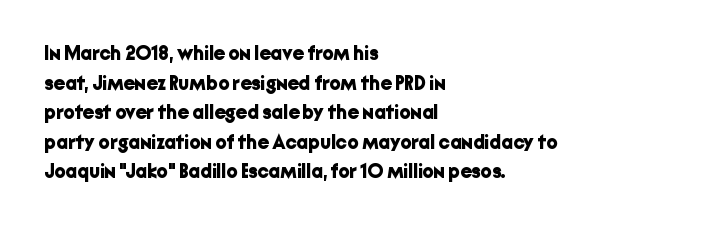
The image shows 20 px bold type, upright; set left-aligned, normal line spacing (1.48x), normal letter spacing, not underlined.
